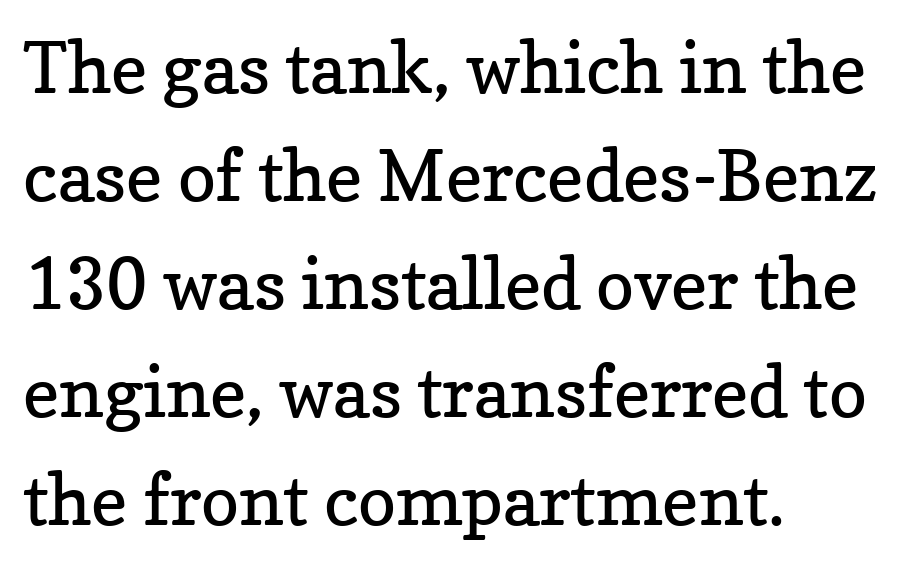
Q: Is the text bold? A: No.
Q: Is the text italic (slanted)? A: No, it is upright.
Q: Is the typeface a serif or a sans-serif typeface? A: Serif.
Q: Is the text underlined? A: No.
Q: How is the paragraph aligned? A: Left-aligned.
Q: Is the spacing between letters normal or unusually wide? A: Normal.
Q: Is the spacing between lines tight, normal or loose? A: Normal.
Q: Width (condensed, normal, or wide)? A: Normal.
Q: Stroke contrast? A: Low.
Q: x-height? A: Medium.
Q: Monospaced? A: No.
